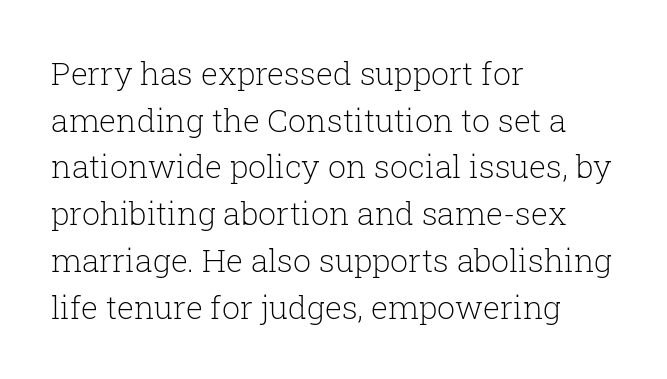
The image shows 32 px light serif type, upright; set left-aligned, normal line spacing (1.46x), normal letter spacing, not underlined; low stroke contrast and a medium x-height.
